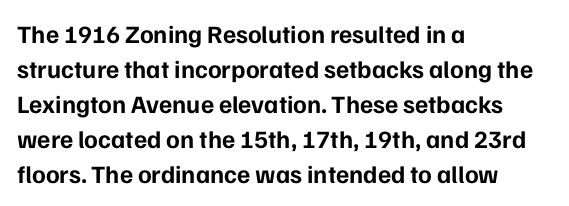
Q: Is the text bold? A: Yes.
Q: Is the text italic (slanted)? A: No, it is upright.
Q: Is the text underlined? A: No.
Q: How is the paragraph aligned? A: Left-aligned.
Q: Is the spacing between letters normal or unusually wide? A: Normal.
Q: Is the spacing between lines tight, normal or loose? A: Normal.
